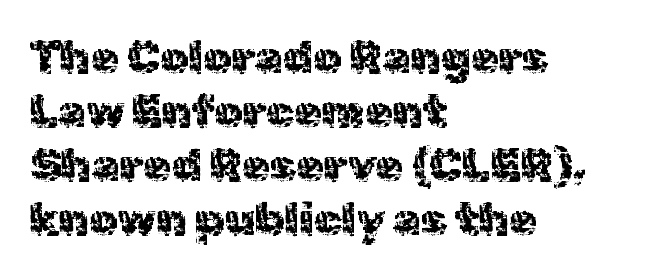
{"serif": "no", "italic": "no", "width": "normal", "x_height": "medium", "monospaced": "no", "underline": "no", "align": "left", "line_spacing_ratio": 1.2, "letter_spacing": "normal", "letter_spacing_em": 0.0, "glyph_px": 45}
